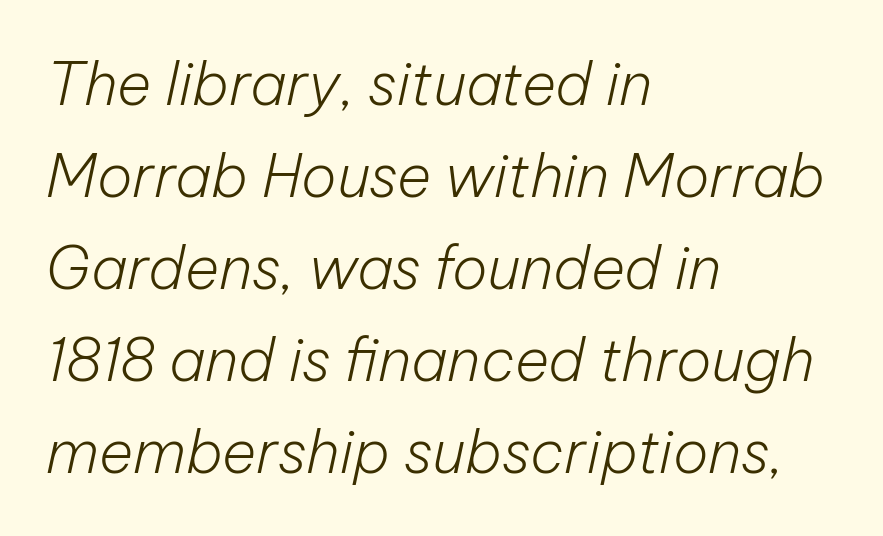
The line-height multiplier appears to be the usual default. Designer's note — italics engaged. The letters look calm and open, with moderate or lighter stems. Nobody touched the tracking dial on this one. Proportional: the letters do not fall into vertical columns.
